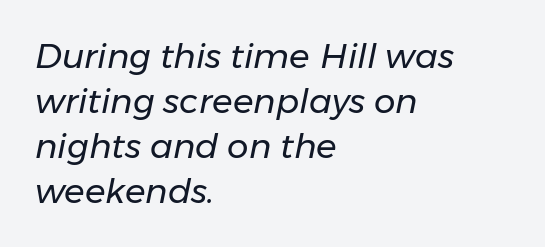
Varying glyph widths throughout — classic text-font behaviour. Students, note that the glyphs here touch the page at normal intervals. The passage shown is not bold in any degree. Leading: standard.
